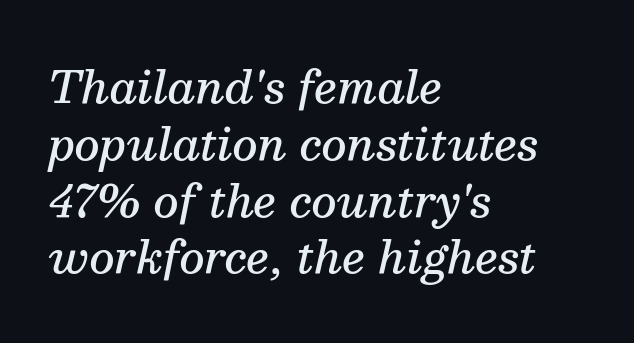
Q: Is the text bold? A: Semi-bold.
Q: Is the text italic (slanted)? A: Yes, it leans right by about 13 degrees.
Q: Is the typeface a serif or a sans-serif typeface? A: Serif.
Q: Is the text underlined? A: No.
Q: How is the paragraph aligned? A: Left-aligned.
Q: Is the spacing between letters normal or unusually wide? A: Normal.
Q: Is the spacing between lines tight, normal or loose? A: Normal.
Q: Width (condensed, normal, or wide)? A: Normal.
Q: Stroke contrast? A: Medium.
Q: x-height? A: Medium.
Q: Monospaced? A: No.
